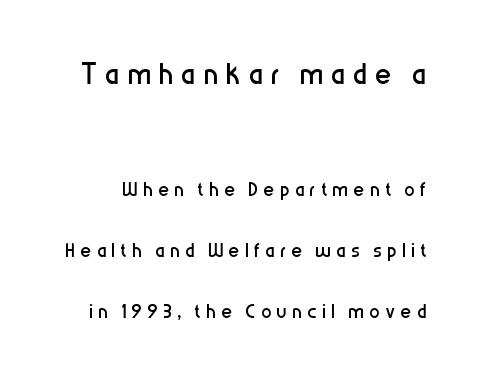
{"serif": "no", "italic": "no", "bold": "no", "weight": "regular", "width": "condensed", "stroke_contrast": "low", "x_height": "medium", "monospaced": "no", "underline": "no", "line_spacing": "loose", "line_spacing_ratio": 2.34, "letter_spacing": "wide", "letter_spacing_em": 0.21, "larger_block": "first", "size_ratio": 1.5, "glyph_px": 39}
